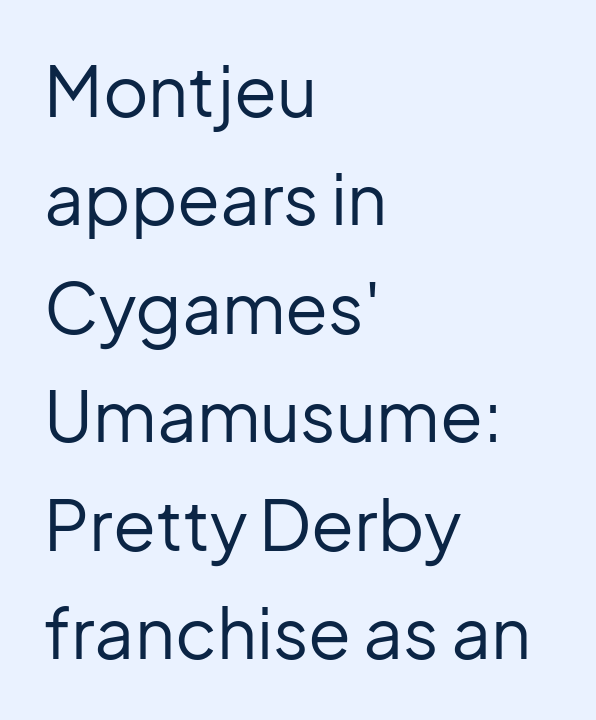
Is there much room between lines? A standard amount, neither cramped nor airy. The characters display no serif detailing; their extremities are plain. Layout note: lines flush left. Clear beneath every line of the passage. The line texture is even and compact thanks to regular tracking. Stems here are at most as thick as an everyday book face.
